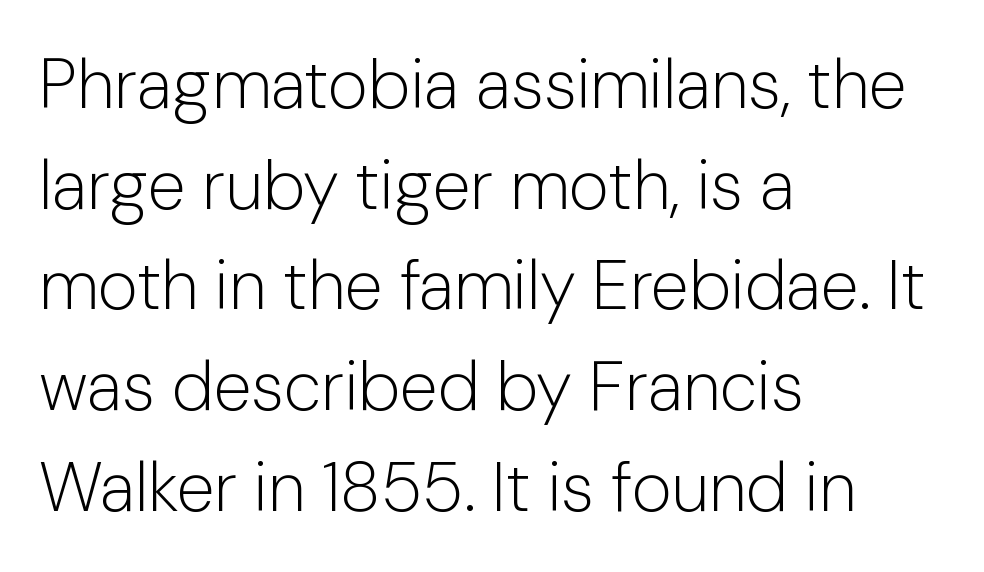
Vertical stems look standard width or narrower in stroke. The letters advance in unequal steps, a hallmark of proportional type. Type without underlining. Style check: upright. Horizontally, the lines are justified to the leading edge only. Each new line begins a customary step beneath the previous one.
